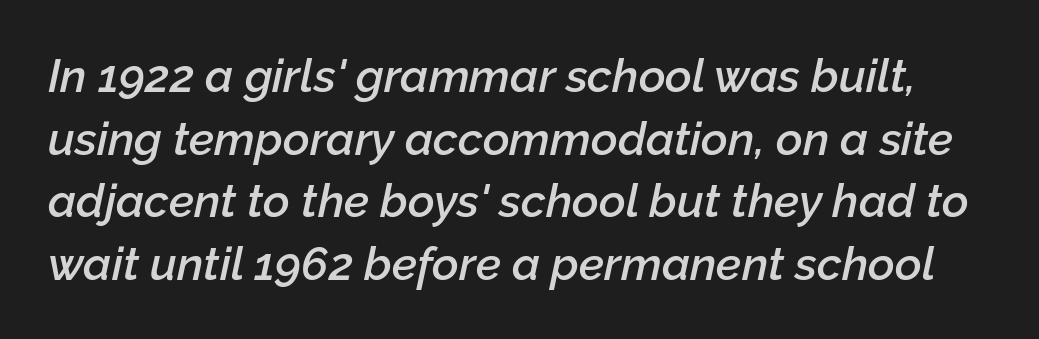
Q: Is the text bold? A: Semi-bold.
Q: Is the text italic (slanted)? A: Yes, it leans right by about 12 degrees.
Q: Is the text underlined? A: No.
Q: Is the spacing between letters normal or unusually wide? A: Normal.
Q: Is the spacing between lines tight, normal or loose? A: Normal.
Q: Width (condensed, normal, or wide)? A: Normal.
Q: Stroke contrast? A: Low.
Q: x-height? A: Medium.
Q: Monospaced? A: No.
